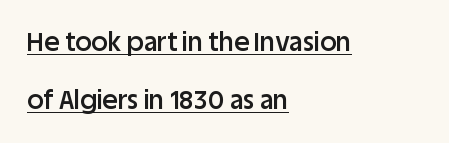
The image shows 26 px text type, upright; set left-aligned, loose line spacing (2.23x), normal letter spacing, underlined.
